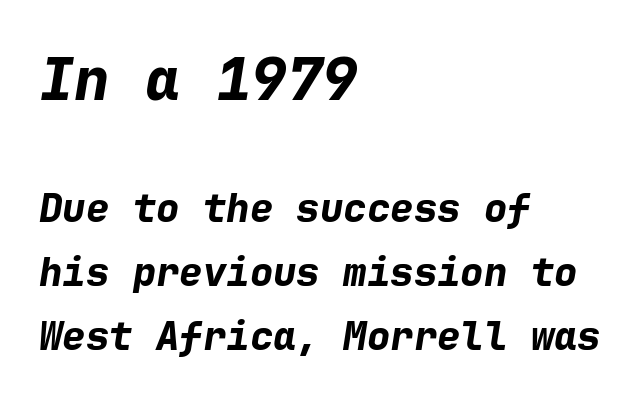
The gaps between neighbouring characters are ordinary and unremarkable. The rendering shrinks the type as you move from the upper chunk to the lower. Visually the block forms a straight wall on the left and a jagged coastline on the right. The glyphs have the mass of a bold cut. Slant detected: the letters are inclined. The rendering uses typewriter-style spacing with identical character cells.
